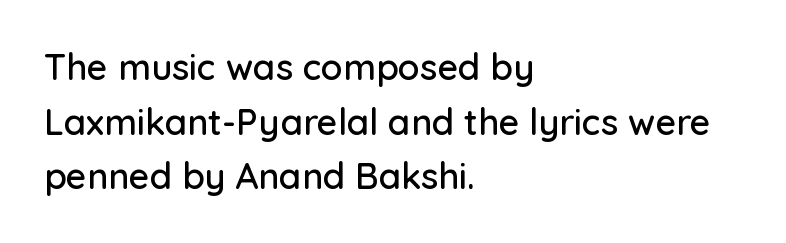
Q: Is the text italic (slanted)? A: No, it is upright.
Q: Is the typeface a serif or a sans-serif typeface? A: Sans-serif.
Q: Is the text underlined? A: No.
Q: How is the paragraph aligned? A: Left-aligned.
Q: Is the spacing between letters normal or unusually wide? A: Normal.
Q: Is the spacing between lines tight, normal or loose? A: Normal.
Q: Width (condensed, normal, or wide)? A: Normal.
Q: Stroke contrast? A: Low.
Q: x-height? A: Medium.
Q: Monospaced? A: No.
